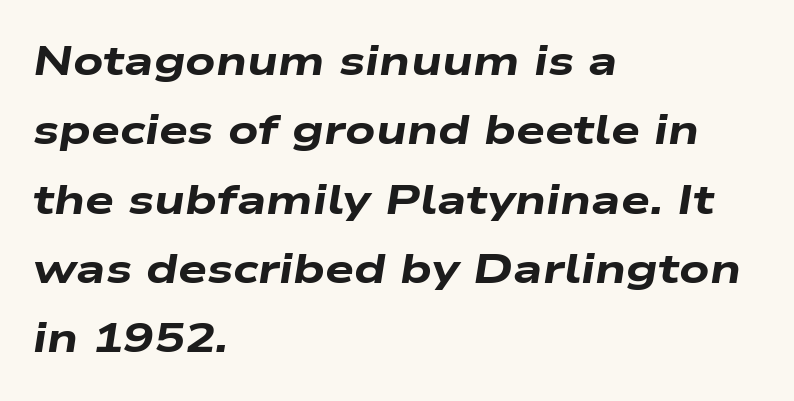
{"italic": "yes", "lean": "right", "slant_degrees": 9, "bold": "yes", "weight": "heavy", "width": "wide", "stroke_contrast": "low", "x_height": "medium", "monospaced": "no", "underline": "no", "align": "left", "line_spacing": "normal", "line_spacing_ratio": 1.69, "letter_spacing": "normal", "letter_spacing_em": 0.0, "glyph_px": 41}
